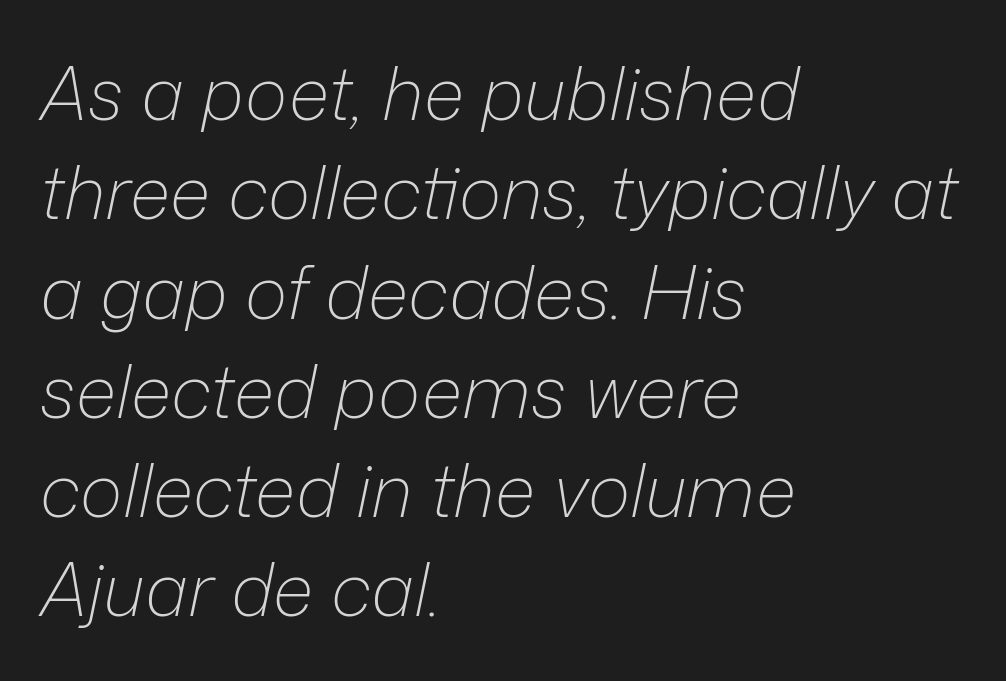
A normal amount of white space separates one row of letters from the next. Reading down the block, your eye returns to a fixed left position each line. A quiet, ordinary-to-light weight characterises the typeface. The whole block is typeset with a tilt. Proportional: the letters do not fall into vertical columns.
